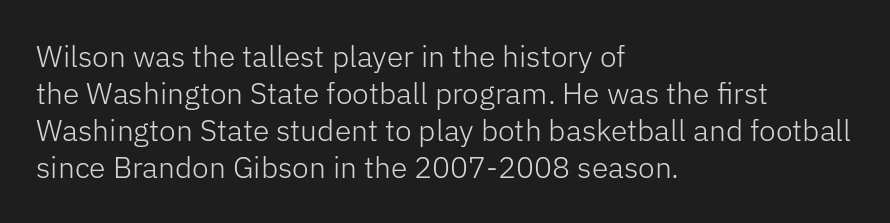
Typeset ragged right — the left edge is the straight one. Glyph-to-glyph distance matches everyday printed text. Think of a printed novel: that variable character pitch is what you see here. Summary of weight: not heavy and not bold. A typesetter would label this face a sans.
